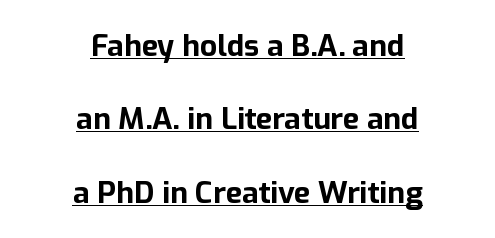
The image shows 30 px bold sans-serif type, upright; set centered, loose line spacing (2.45x), normal letter spacing, underlined; low stroke contrast and a medium x-height.
